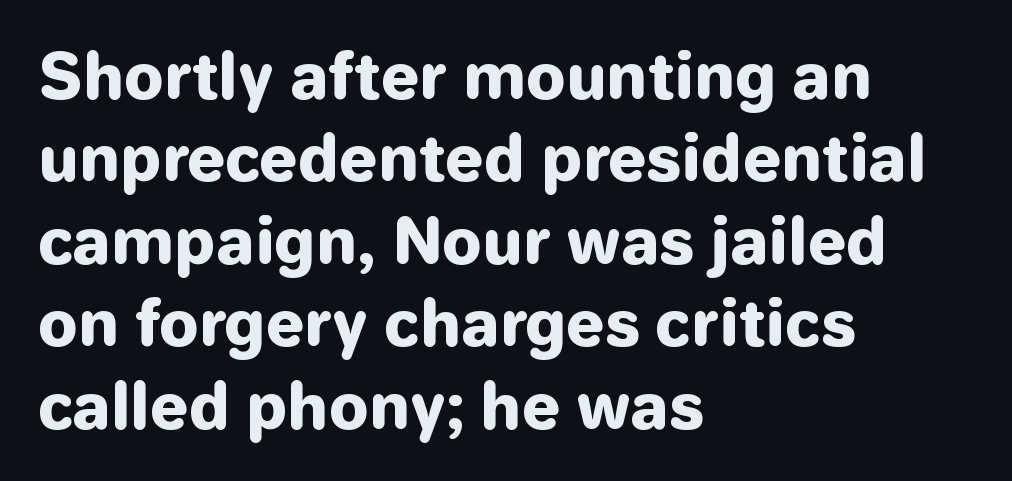
Q: Is the text bold? A: Yes.
Q: Is the text italic (slanted)? A: No, it is upright.
Q: Is the typeface a serif or a sans-serif typeface? A: Sans-serif.
Q: Is the text underlined? A: No.
Q: How is the paragraph aligned? A: Left-aligned.
Q: Is the spacing between letters normal or unusually wide? A: Normal.
Q: Is the spacing between lines tight, normal or loose? A: Normal.
Q: Width (condensed, normal, or wide)? A: Normal.
Q: Stroke contrast? A: Low.
Q: x-height? A: Medium.
Q: Monospaced? A: No.
